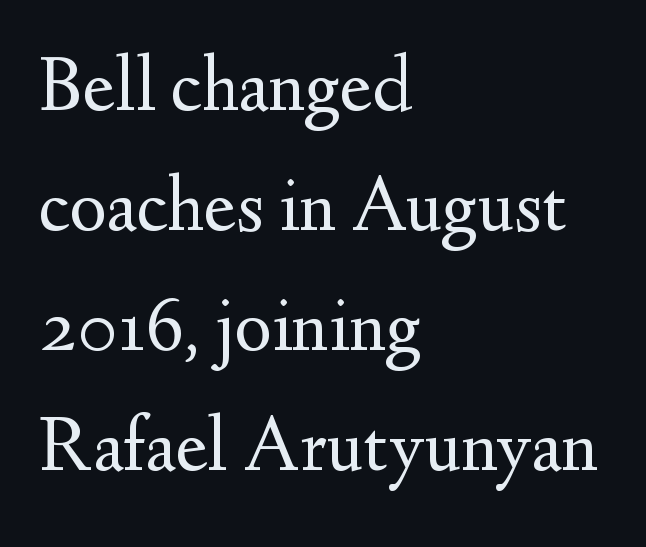
A bare baseline throughout the passage. What kind of face is this? One with serifs. Is this a fixed-width face? No — the glyphs have proportional, varying widths. The weight tops out at a normal text grade. Rows of type keep a routine distance in the vertical direction. If you drew a line through each stem, it would be perfectly vertical.
